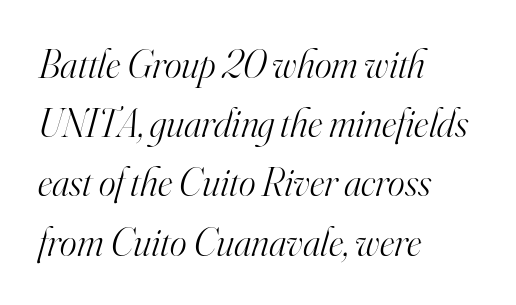
Q: Is the text bold? A: No.
Q: Is the text italic (slanted)? A: Yes, it leans right by about 16 degrees.
Q: Is the typeface a serif or a sans-serif typeface? A: Serif.
Q: Is the text underlined? A: No.
Q: How is the paragraph aligned? A: Left-aligned.
Q: Is the spacing between letters normal or unusually wide? A: Normal.
Q: Is the spacing between lines tight, normal or loose? A: Normal.
Q: Width (condensed, normal, or wide)? A: Normal.
Q: Stroke contrast? A: High.
Q: x-height? A: Small.
Q: Monospaced? A: No.
